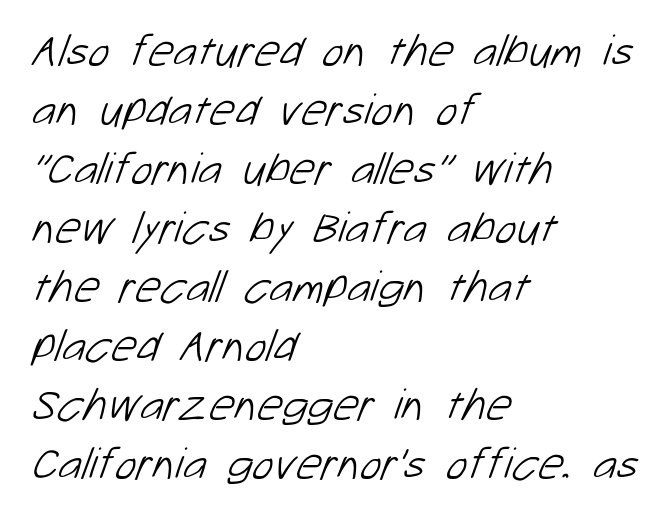
Q: Is the text bold? A: No.
Q: Is the typeface a serif or a sans-serif typeface? A: Sans-serif.
Q: Is the text underlined? A: No.
Q: How is the paragraph aligned? A: Left-aligned.
Q: Is the spacing between letters normal or unusually wide? A: Normal.
Q: Is the spacing between lines tight, normal or loose? A: Normal.
Q: Width (condensed, normal, or wide)? A: Normal.
Q: Stroke contrast? A: Low.
Q: x-height? A: Medium.
Q: Monospaced? A: No.
